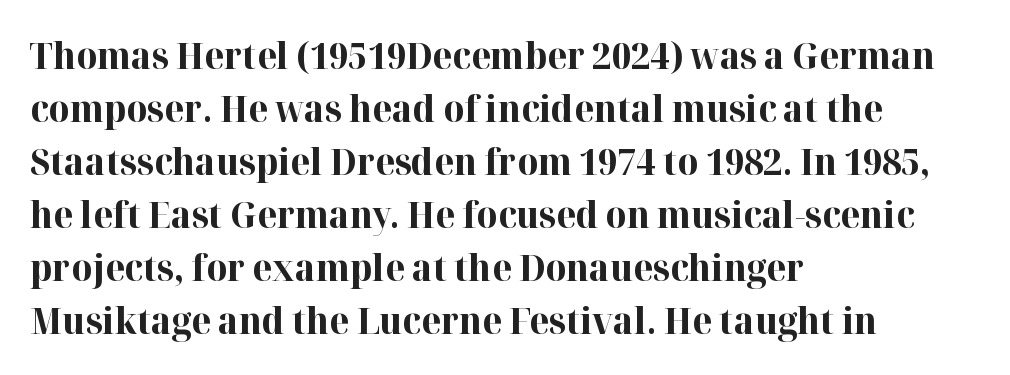
Q: Is the text bold? A: Yes.
Q: Is the text italic (slanted)? A: No, it is upright.
Q: Is the typeface a serif or a sans-serif typeface? A: Serif.
Q: Is the text underlined? A: No.
Q: How is the paragraph aligned? A: Left-aligned.
Q: Is the spacing between letters normal or unusually wide? A: Normal.
Q: Is the spacing between lines tight, normal or loose? A: Normal.
Q: Width (condensed, normal, or wide)? A: Normal.
Q: Stroke contrast? A: High.
Q: x-height? A: Medium.
Q: Monospaced? A: No.
